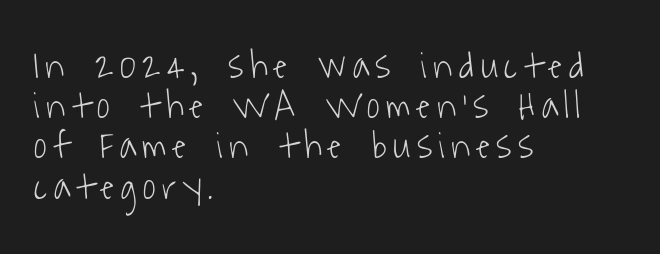
The image shows 39 px light, condensed sans-serif type; set left-aligned, tight line spacing (1.03x), not underlined; low stroke contrast and a medium x-height.
